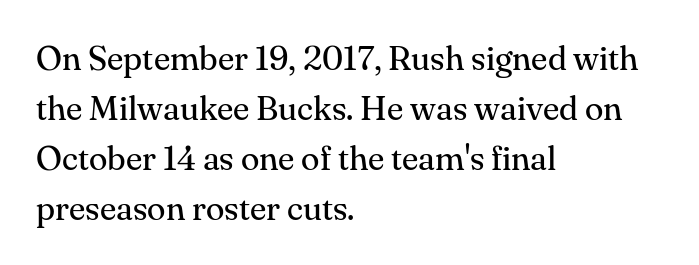
Compared with a centered layout, this one pins lines to the left instead. This is the regular roman posture of the typeface. Each new line begins a customary step beneath the previous one. Examine the stroke ends and you'll spot serifs. Descenders are the only things crossing below the line.
